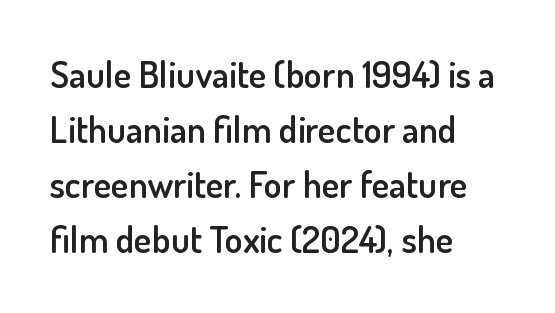
The image shows 37 px semibold sans-serif type, upright; set left-aligned, normal line spacing (1.49x), normal letter spacing, not underlined; low stroke contrast and a small x-height.
